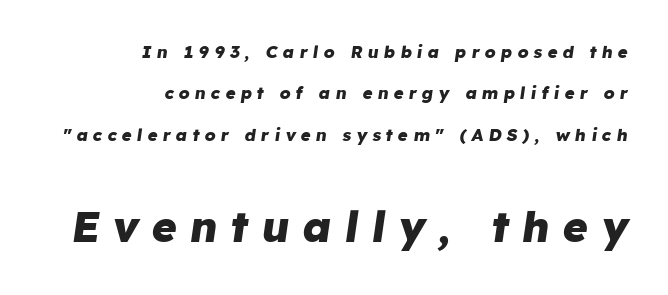
{"italic": "yes", "lean": "right", "slant_degrees": 8, "bold": "yes", "weight": "heavy", "width": "normal", "stroke_contrast": "low", "x_height": "medium", "monospaced": "no", "underline": "no", "align": "right", "line_spacing": "loose", "line_spacing_ratio": 2.43, "letter_spacing": "wide", "letter_spacing_em": 0.3, "larger_block": "second", "size_ratio": 2.53, "glyph_px": 43}
